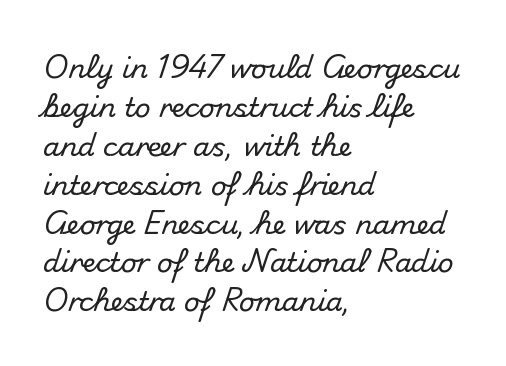
The image shows 27 px text type; set left-aligned, normal line spacing (1.44x), normal letter spacing, not underlined.
